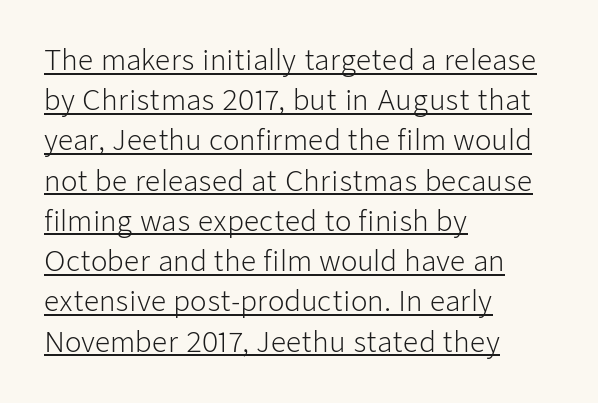
Observe the ordinary spacing: letters are neighbours, not strangers. Ascenders rise straight up at ninety degrees. Emphasis is given by a line drawn under the lettering. A quiet, ordinary-to-light weight characterises the typeface. These lines are set flush left with a ragged right edge. Quick note: interline space is typical.
